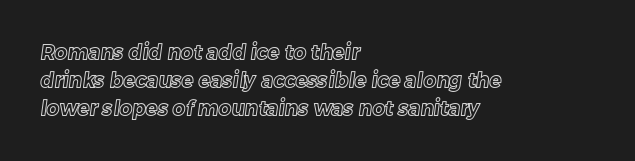
The image shows 20 px text type; set left-aligned, normal line spacing (1.4x), normal letter spacing, not underlined.
